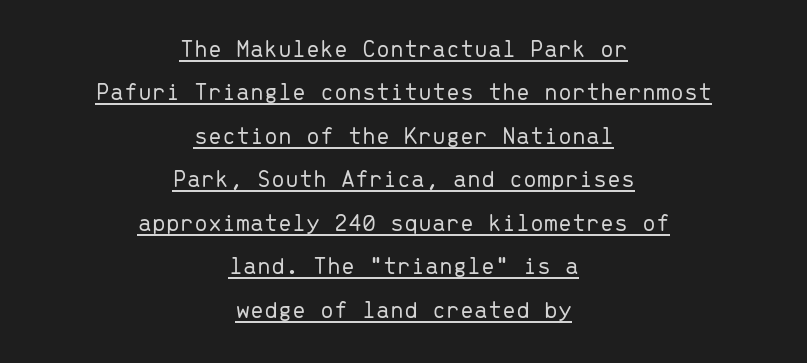
The image shows 25 px text type, upright; set centered, line spacing 1.74x, normal letter spacing, underlined.
